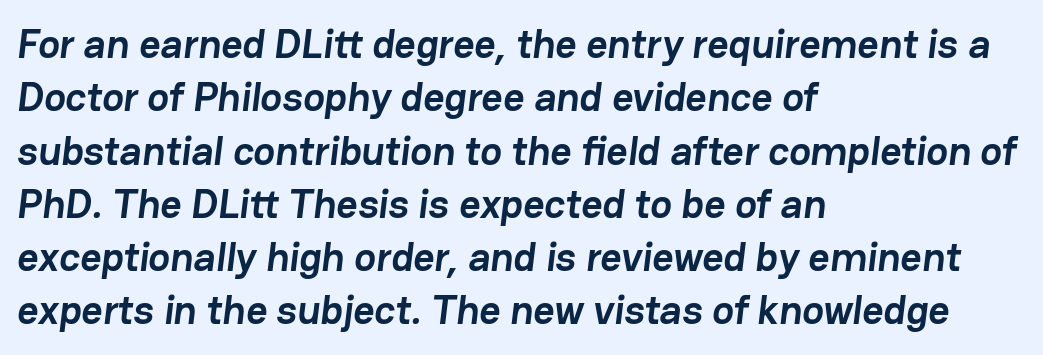
{"serif": "no", "bold": "yes", "weight": "semibold", "width": "normal", "stroke_contrast": "low", "x_height": "medium", "monospaced": "no", "underline": "no", "align": "left", "line_spacing": "normal", "line_spacing_ratio": 1.3, "letter_spacing": "normal", "letter_spacing_em": 0.0, "glyph_px": 41}
